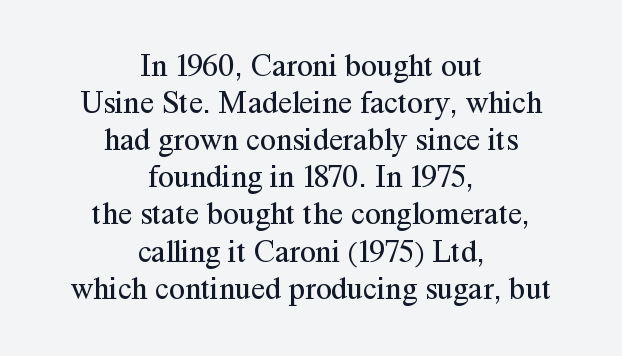
{"serif": "yes", "italic": "no", "bold": "no", "weight": "regular", "width": "normal", "stroke_contrast": "medium", "x_height": "medium", "monospaced": "no", "underline": "no", "align": "center", "line_spacing_ratio": 1.16, "letter_spacing": "normal", "letter_spacing_em": 0.0, "glyph_px": 32}
